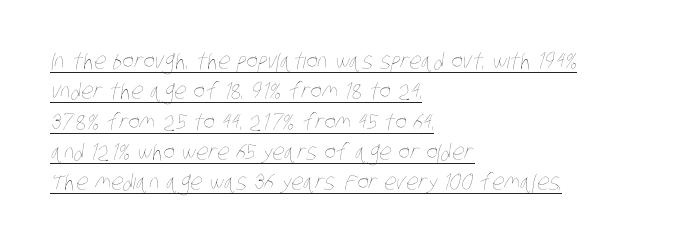
{"bold": "no", "underline": "yes", "align": "left", "line_spacing": "normal", "line_spacing_ratio": 1.38, "letter_spacing": "normal", "letter_spacing_em": 0.0, "glyph_px": 22}
